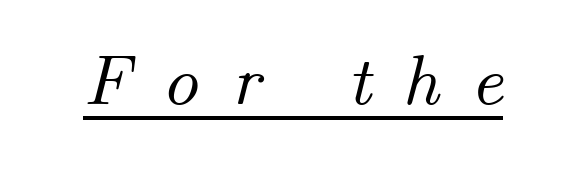
Q: Is the text italic (slanted)? A: Yes, it leans right by about 14 degrees.
Q: Is the text underlined? A: Yes.
Q: Is the spacing between letters normal or unusually wide? A: Unusually wide.
Q: Width (condensed, normal, or wide)? A: Normal.
Q: Stroke contrast? A: Medium.
Q: x-height? A: Small.
Q: Monospaced? A: No.
